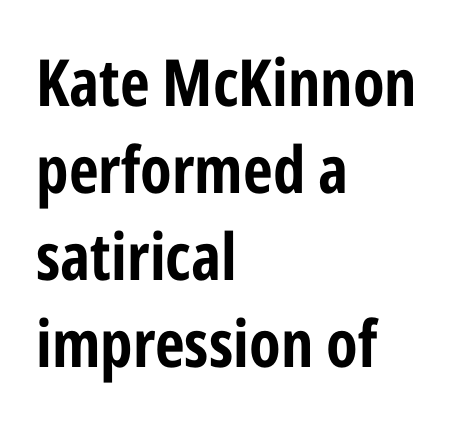
{"serif": "no", "italic": "no", "bold": "yes", "weight": "bold", "width": "condensed", "stroke_contrast": "low", "x_height": "medium", "monospaced": "no", "underline": "no", "align": "left", "line_spacing": "normal", "line_spacing_ratio": 1.34, "letter_spacing": "normal", "letter_spacing_em": 0.0, "glyph_px": 65}
